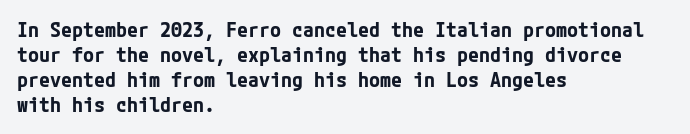
Q: Is the text bold? A: Yes.
Q: Is the text italic (slanted)? A: No, it is upright.
Q: Is the text underlined? A: No.
Q: How is the paragraph aligned? A: Left-aligned.
Q: Is the spacing between letters normal or unusually wide? A: Normal.
Q: Is the spacing between lines tight, normal or loose? A: Normal.
